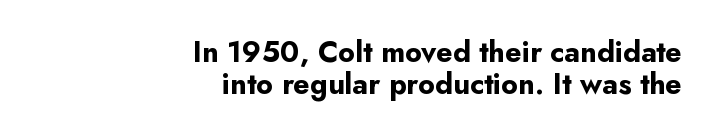
Q: Is the text bold? A: Yes.
Q: Is the text italic (slanted)? A: No, it is upright.
Q: Is the typeface a serif or a sans-serif typeface? A: Sans-serif.
Q: Is the text underlined? A: No.
Q: How is the paragraph aligned? A: Right-aligned.
Q: Is the spacing between letters normal or unusually wide? A: Normal.
Q: Is the spacing between lines tight, normal or loose? A: Tight.
Q: Width (condensed, normal, or wide)? A: Normal.
Q: Stroke contrast? A: Low.
Q: x-height? A: Small.
Q: Monospaced? A: No.
